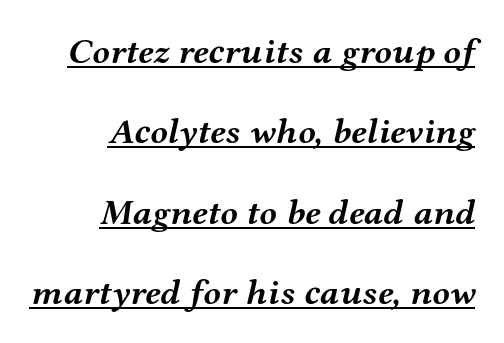
{"serif": "yes", "italic": "yes", "lean": "right", "slant_degrees": 12, "bold": "yes", "weight": "semibold", "width": "wide", "stroke_contrast": "medium", "x_height": "medium", "monospaced": "no", "underline": "yes", "align": "right", "line_spacing": "loose", "line_spacing_ratio": 2.23, "letter_spacing": "normal", "letter_spacing_em": 0.0, "glyph_px": 36}
